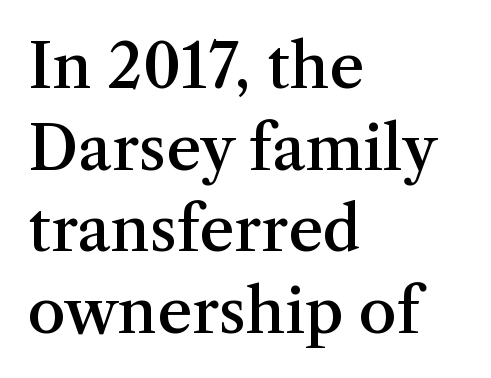
Q: Is the text bold? A: Semi-bold.
Q: Is the text italic (slanted)? A: No, it is upright.
Q: Is the typeface a serif or a sans-serif typeface? A: Serif.
Q: Is the text underlined? A: No.
Q: How is the paragraph aligned? A: Left-aligned.
Q: Is the spacing between letters normal or unusually wide? A: Normal.
Q: Is the spacing between lines tight, normal or loose? A: Normal.
Q: Width (condensed, normal, or wide)? A: Normal.
Q: Stroke contrast? A: Medium.
Q: x-height? A: Medium.
Q: Monospaced? A: No.
